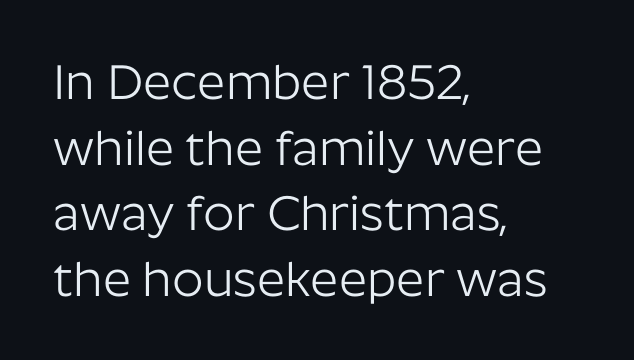
The image shows 49 px light sans-serif type, upright; set left-aligned, normal line spacing (1.34x), normal letter spacing, not underlined; low stroke contrast and a medium x-height.
